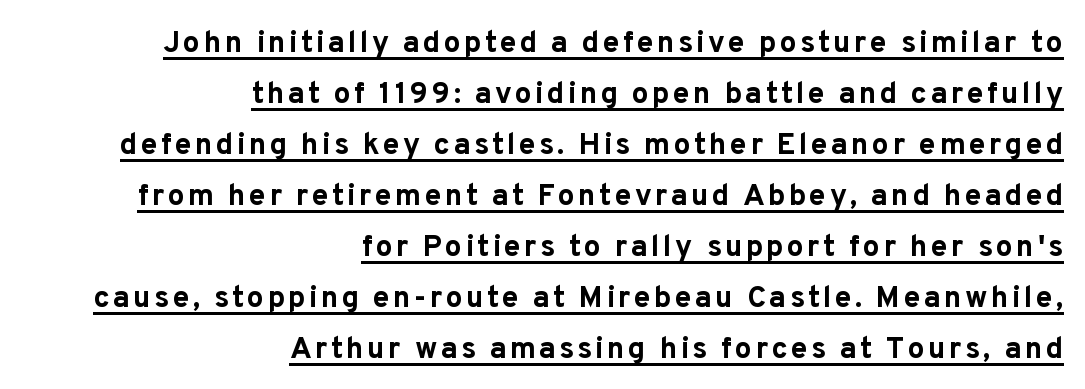
{"serif": "no", "italic": "no", "bold": "yes", "weight": "bold", "width": "normal", "stroke_contrast": "low", "x_height": "medium", "monospaced": "no", "underline": "yes", "align": "right", "line_spacing": "normal", "line_spacing_ratio": 1.7, "glyph_px": 30}
